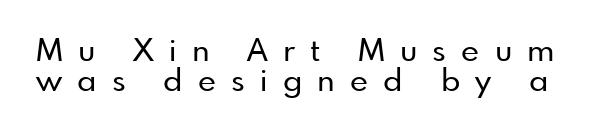
The image shows 31 px sans-serif type, upright; set tight line spacing (0.97x), unusually wide letter spacing (+0.49 em), not underlined; low stroke contrast and a small x-height.
